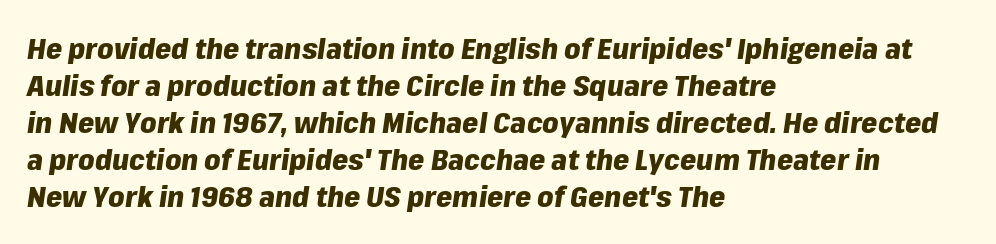
The image shows 29 px heavy type, italic (leaning right); set left-aligned, normal line spacing (1.28x), normal letter spacing, not underlined; low stroke contrast and a medium x-height.
